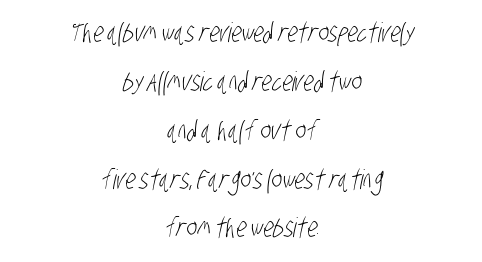
The specimen omits any rule beneath the text block's lines. Honestly, the letter spacing is just normal — you wouldn't notice it. Is the type heavy? It reads as light-to-regular instead. A centered setting, common on invitations and titles, is used for this passage.
